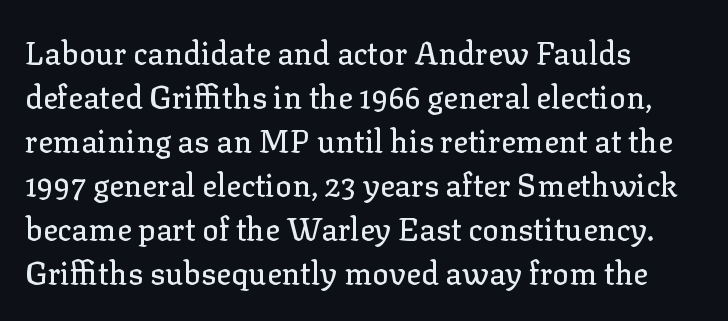
The image shows 31 px serif type, upright; set left-aligned, normal line spacing (1.42x), normal letter spacing, not underlined; low stroke contrast and a medium x-height.
